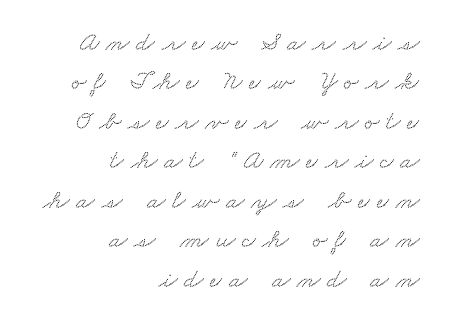
Q: Is the text underlined? A: No.
Q: How is the paragraph aligned? A: Right-aligned.
Q: Is the spacing between letters normal or unusually wide? A: Unusually wide.
Q: Is the spacing between lines tight, normal or loose? A: Normal.
